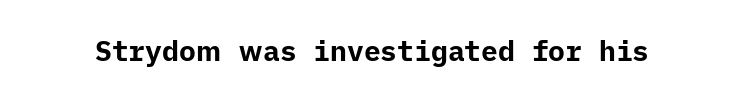
Q: Is the text bold? A: Yes.
Q: Is the text italic (slanted)? A: No, it is upright.
Q: Is the typeface a serif or a sans-serif typeface? A: Sans-serif.
Q: Is the text underlined? A: No.
Q: Is the spacing between letters normal or unusually wide? A: Normal.
Q: Width (condensed, normal, or wide)? A: Normal.
Q: Stroke contrast? A: Low.
Q: x-height? A: Medium.
